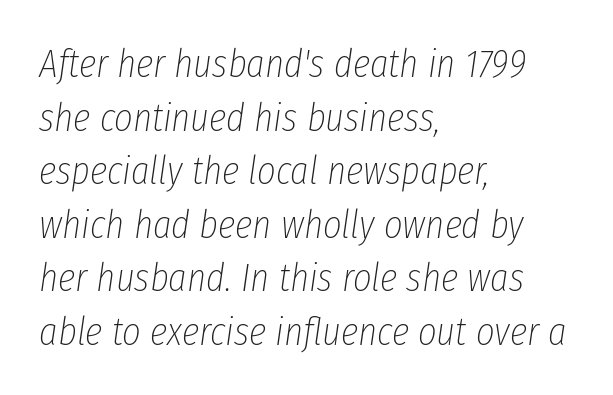
Q: Is the text bold? A: No.
Q: Is the text italic (slanted)? A: Yes, it leans right by about 8 degrees.
Q: Is the text underlined? A: No.
Q: How is the paragraph aligned? A: Left-aligned.
Q: Is the spacing between letters normal or unusually wide? A: Normal.
Q: Is the spacing between lines tight, normal or loose? A: Normal.
Q: Width (condensed, normal, or wide)? A: Condensed.
Q: Stroke contrast? A: Low.
Q: x-height? A: Medium.
Q: Monospaced? A: No.
